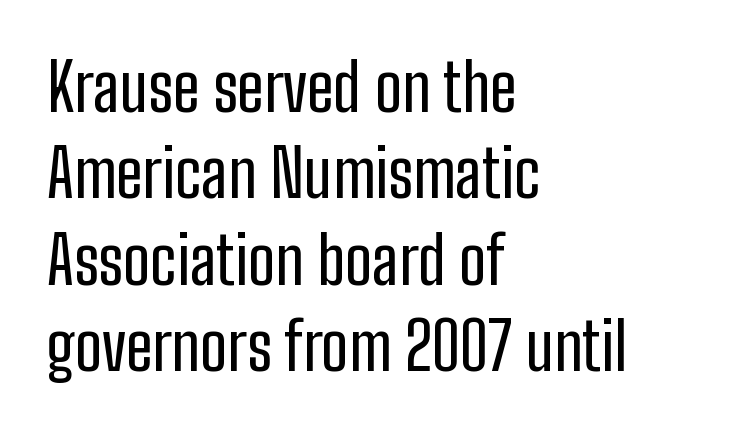
The image shows 66 px condensed sans-serif type, upright; set left-aligned, normal line spacing (1.31x), normal letter spacing, not underlined; low stroke contrast and a medium x-height.
